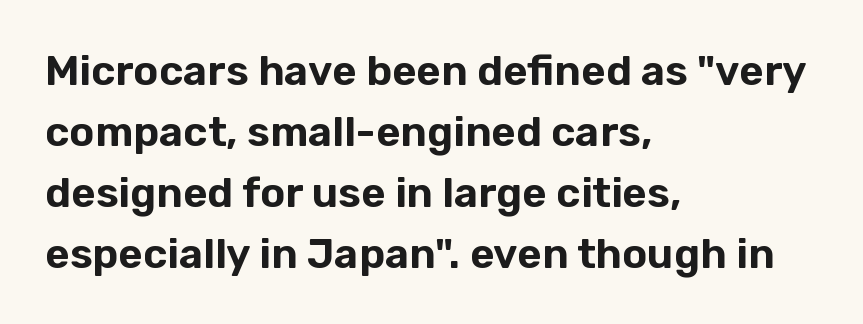
{"serif": "no", "italic": "no", "width": "normal", "stroke_contrast": "low", "x_height": "medium", "monospaced": "no", "underline": "no", "align": "left", "line_spacing": "normal", "line_spacing_ratio": 1.45, "letter_spacing": "normal", "letter_spacing_em": 0.0, "glyph_px": 42}
